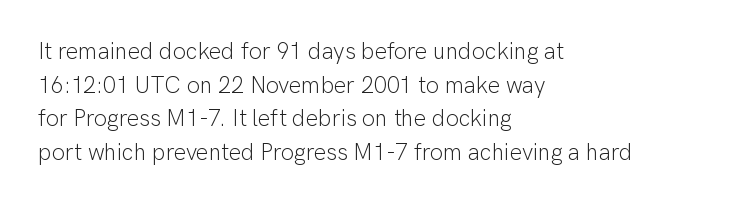
Q: Is the text bold? A: No.
Q: Is the text italic (slanted)? A: No, it is upright.
Q: Is the text underlined? A: No.
Q: How is the paragraph aligned? A: Left-aligned.
Q: Is the spacing between letters normal or unusually wide? A: Normal.
Q: Is the spacing between lines tight, normal or loose? A: Normal.
